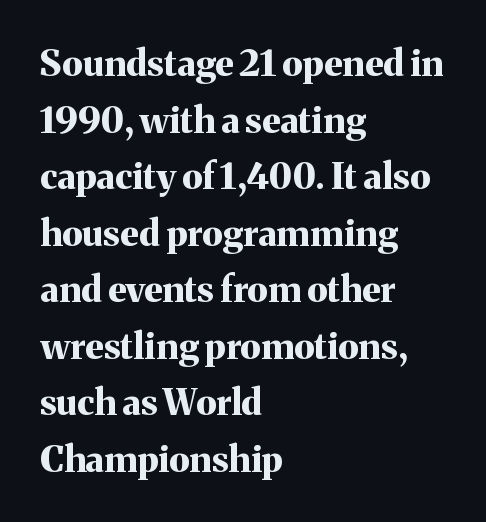
These lines stack with their left ends in a neat column. Nobody drew a line under any word here. Bold? Absolutely — the strokes are thick and heavy. Spacing verdict: proportional, widths tailored to each character.
